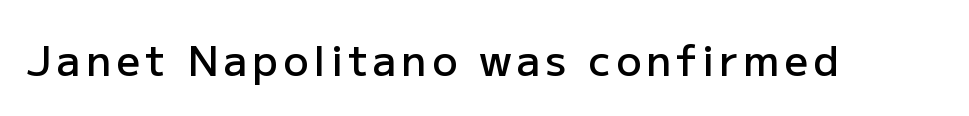
{"serif": "no", "italic": "no", "bold": "semi", "weight": "semibold", "width": "normal", "stroke_contrast": "low", "x_height": "medium", "monospaced": "no", "underline": "no", "glyph_px": 42}
